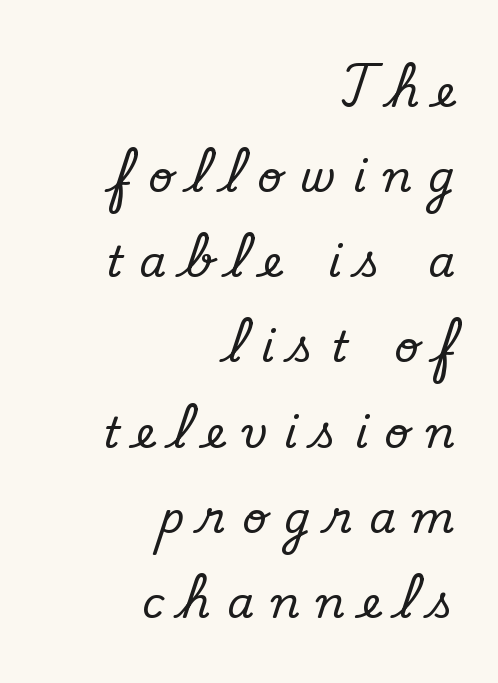
The image shows 43 px regular-weight sans-serif type; set right-aligned, loose line spacing (1.98x), unusually wide letter spacing (+0.39 em), not underlined; low stroke contrast and a small x-height.
